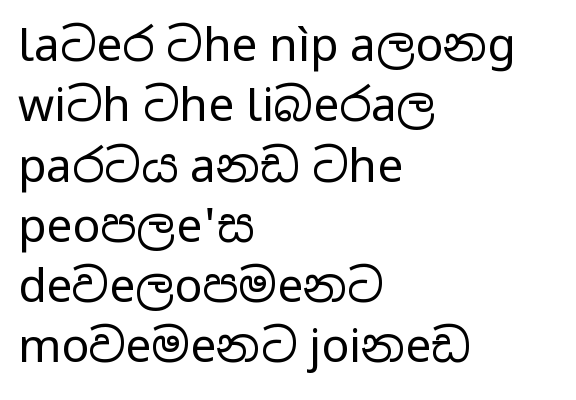
The image shows 46 px regular-weight, wide sans-serif type, upright; set left-aligned, normal line spacing (1.31x), normal letter spacing, not underlined; low stroke contrast and a medium x-height.
